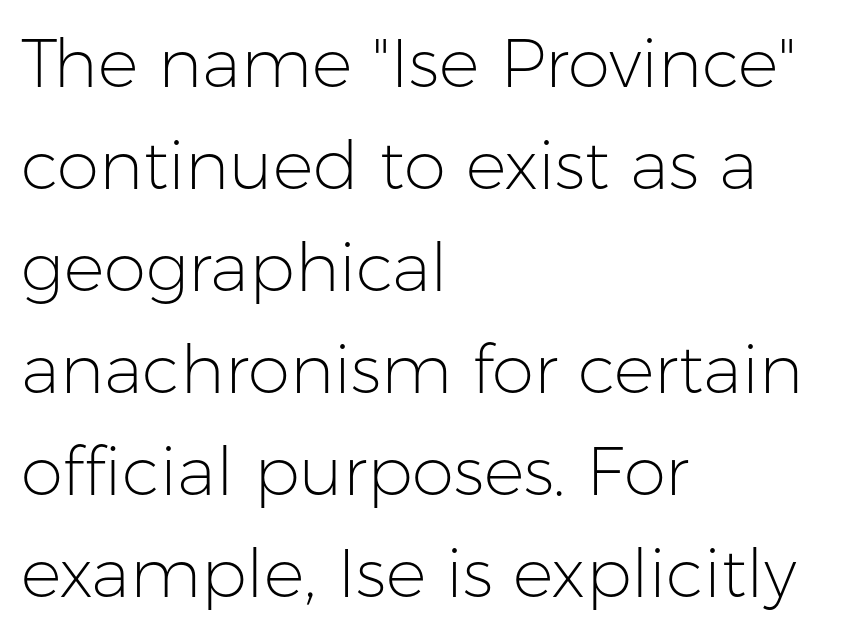
Serif or sans? Sans — the stroke terminals are bare. What's the leading like? Ordinary, nothing unusual. Anything drawn beneath the words? Only blank space. Italic? Not at all — the glyphs are vertical. Horizontally, the lines are justified to the leading edge only. The font sits on the lighter half of the weight spectrum, regular included.
